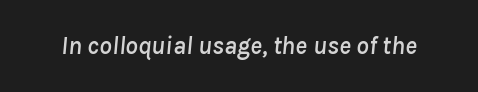
{"italic": "yes", "lean": "right", "slant_degrees": 8, "underline": "no", "letter_spacing": "normal", "letter_spacing_em": 0.0, "glyph_px": 25}
